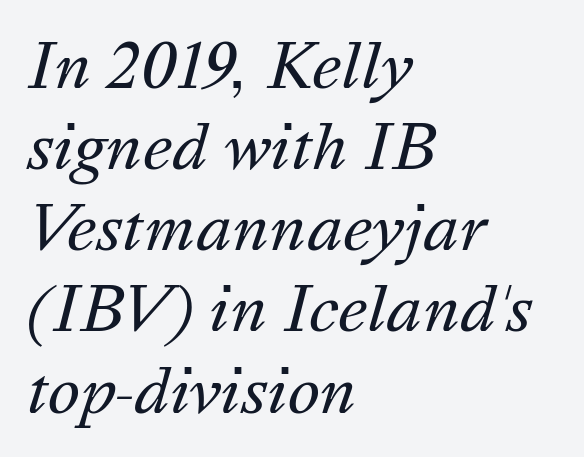
The rows are spaced the way most documents space them. Varying glyph widths throughout — classic text-font behaviour. The ragged edge is on the right, which tells us the setting is flush left. The lettering tilts uniformly, giving the passage an italic look. The typesetting does not lean heavy: it is not bold. Words float on clear page, feet unadorned.
